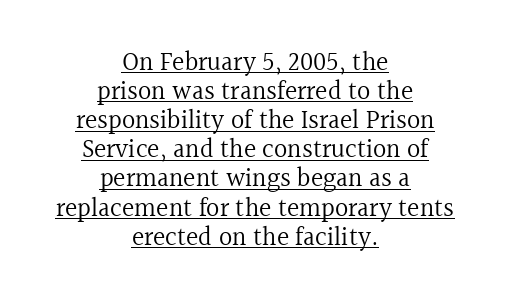
Q: Is the text bold? A: No.
Q: Is the text italic (slanted)? A: No, it is upright.
Q: Is the text underlined? A: Yes.
Q: How is the paragraph aligned? A: Centered.
Q: Is the spacing between letters normal or unusually wide? A: Normal.
Q: Is the spacing between lines tight, normal or loose? A: Tight.
